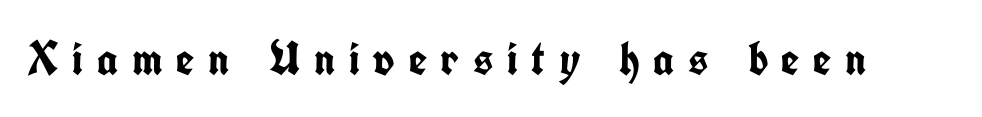
Here the glyphs are tracked loosely, breaking word shapes into spaced letters. The strip under each line holds only bare page. Proportional: the letters do not fall into vertical columns. Strokes here are thick enough to call this a true bold. Ascenders rise straight up at ninety degrees. Serifs: no, the terminals of the letterforms are clean.
